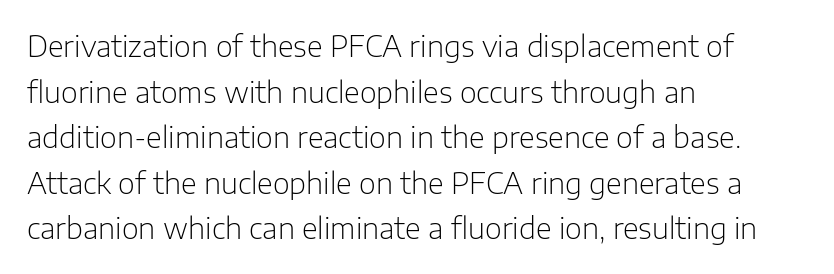
Q: Is the text bold? A: No.
Q: Is the text italic (slanted)? A: No, it is upright.
Q: Is the typeface a serif or a sans-serif typeface? A: Sans-serif.
Q: Is the text underlined? A: No.
Q: How is the paragraph aligned? A: Left-aligned.
Q: Is the spacing between letters normal or unusually wide? A: Normal.
Q: Is the spacing between lines tight, normal or loose? A: Normal.
Q: Width (condensed, normal, or wide)? A: Normal.
Q: Stroke contrast? A: Low.
Q: x-height? A: Medium.
Q: Monospaced? A: No.
